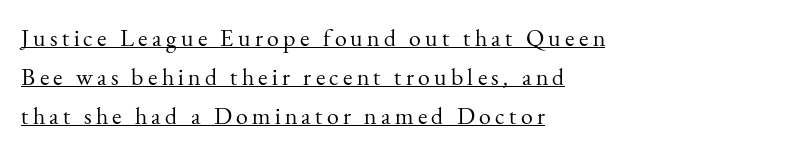
Posture: upright roman. Check the space under the baseline: a stroke is drawn there. One glance says typical: line gaps are just what's usual. Letters have the restrained weight of plain body copy at most. Typeset ragged right — the left edge is the straight one.
